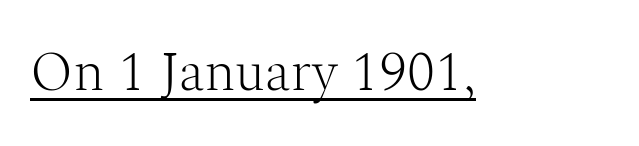
Q: Is the text bold? A: No.
Q: Is the text italic (slanted)? A: No, it is upright.
Q: Is the typeface a serif or a sans-serif typeface? A: Serif.
Q: Is the text underlined? A: Yes.
Q: Is the spacing between letters normal or unusually wide? A: Normal.
Q: Width (condensed, normal, or wide)? A: Normal.
Q: Stroke contrast? A: Medium.
Q: x-height? A: Medium.
Q: Monospaced? A: No.
